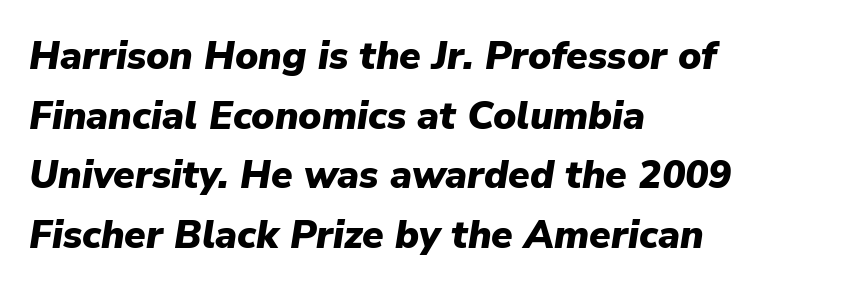
Just letters on the line, the space beneath them empty. Summary of vertical rhythm: regular, with standard interline spacing. Does the copy run flush right? No — it runs flush left. There is no visible air inserted between adjacent glyphs. Slanted lettering throughout. Summary of weight: heavy, a full bold.
